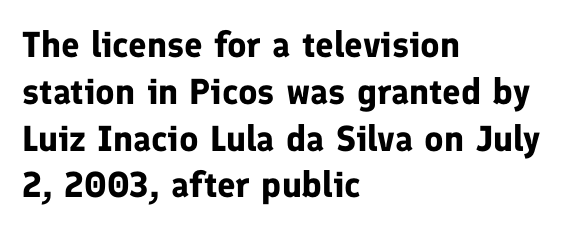
The image shows 36 px bold sans-serif type, upright; set left-aligned, normal line spacing (1.3x), normal letter spacing, not underlined; low stroke contrast and a medium x-height.
